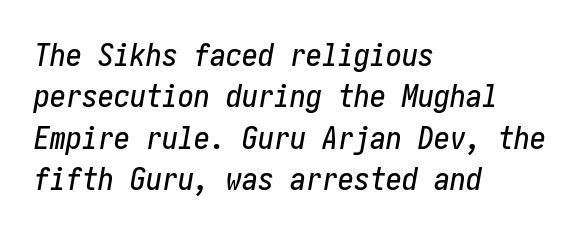
The glyphs look as if they've been sheared to an angle. Quick note: underline off. The gaps between neighbouring characters are ordinary and unremarkable. This sample is left-justified, so line endings fall wherever the words run out. Leading matches the norm, producing a regular column.
